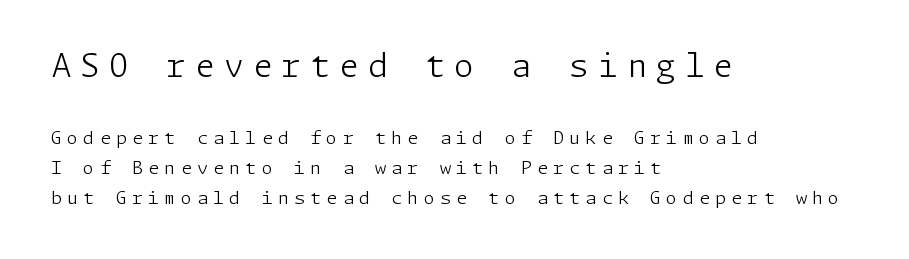
Q: Is the text bold? A: No.
Q: Is the text italic (slanted)? A: No, it is upright.
Q: Is the typeface a serif or a sans-serif typeface? A: Sans-serif.
Q: Is the text underlined? A: No.
Q: How is the paragraph aligned? A: Left-aligned.
Q: Is the spacing between letters normal or unusually wide? A: Unusually wide.
Q: Is the spacing between lines tight, normal or loose? A: Normal.
Q: Which block of text is set in a larger size, the first (top) or the second (bottom)? A: The first (top) one.
Q: Width (condensed, normal, or wide)? A: Normal.
Q: Stroke contrast? A: Low.
Q: x-height? A: Medium.
